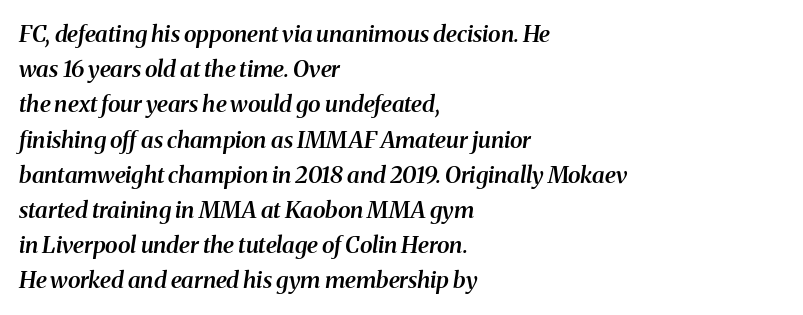
Q: Is the text bold? A: Semi-bold.
Q: Is the text italic (slanted)? A: Yes, it leans right by about 8 degrees.
Q: Is the text underlined? A: No.
Q: How is the paragraph aligned? A: Left-aligned.
Q: Is the spacing between letters normal or unusually wide? A: Normal.
Q: Is the spacing between lines tight, normal or loose? A: Normal.
